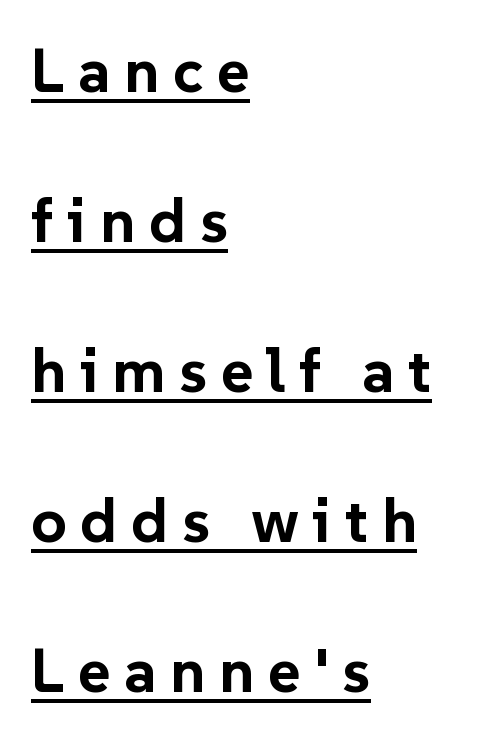
Q: Is the text bold? A: Yes.
Q: Is the text italic (slanted)? A: No, it is upright.
Q: Is the typeface a serif or a sans-serif typeface? A: Sans-serif.
Q: Is the text underlined? A: Yes.
Q: How is the paragraph aligned? A: Left-aligned.
Q: Is the spacing between letters normal or unusually wide? A: Unusually wide.
Q: Is the spacing between lines tight, normal or loose? A: Loose.
Q: Width (condensed, normal, or wide)? A: Normal.
Q: Stroke contrast? A: Low.
Q: x-height? A: Medium.
Q: Monospaced? A: No.
